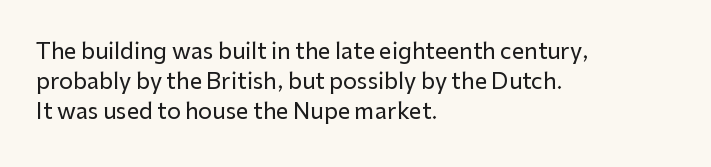
The image shows 22 px text type, upright; set left-aligned, normal line spacing (1.37x), normal letter spacing, not underlined.
